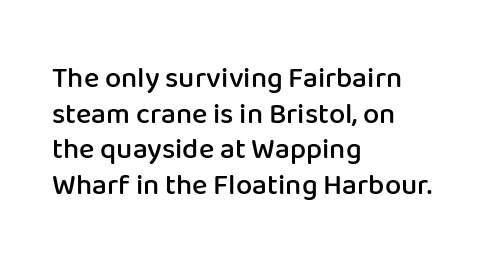
Q: Is the text bold? A: Semi-bold.
Q: Is the text italic (slanted)? A: No, it is upright.
Q: Is the typeface a serif or a sans-serif typeface? A: Sans-serif.
Q: Is the text underlined? A: No.
Q: How is the paragraph aligned? A: Left-aligned.
Q: Is the spacing between letters normal or unusually wide? A: Normal.
Q: Width (condensed, normal, or wide)? A: Normal.
Q: Stroke contrast? A: Low.
Q: x-height? A: Medium.
Q: Monospaced? A: No.
